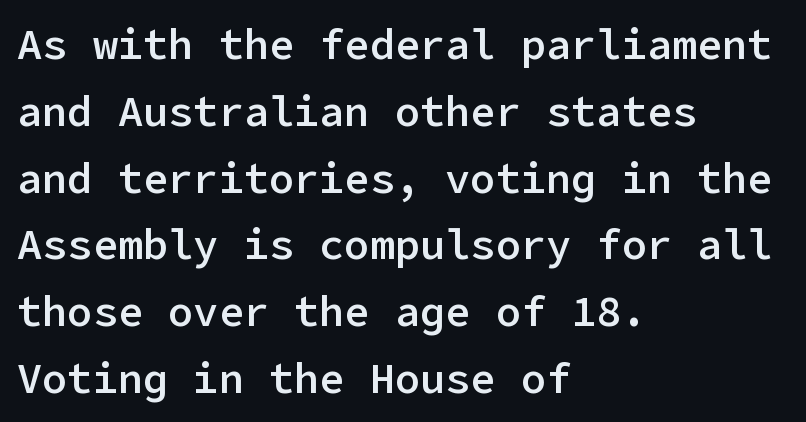
Q: Is the text bold? A: Semi-bold.
Q: Is the text italic (slanted)? A: No, it is upright.
Q: Is the typeface a serif or a sans-serif typeface? A: Sans-serif.
Q: Is the text underlined? A: No.
Q: How is the paragraph aligned? A: Left-aligned.
Q: Is the spacing between letters normal or unusually wide? A: Normal.
Q: Is the spacing between lines tight, normal or loose? A: Normal.
Q: Width (condensed, normal, or wide)? A: Normal.
Q: Stroke contrast? A: Low.
Q: x-height? A: Medium.
